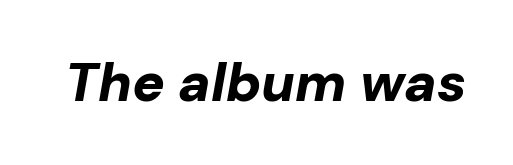
It's the slanting kind of type. The face used here is proportionally spaced, like ordinary book or web type. This is heavy type, rendered in bold. Caption: standard tracking, unaltered. Bare-footed words on every line.
